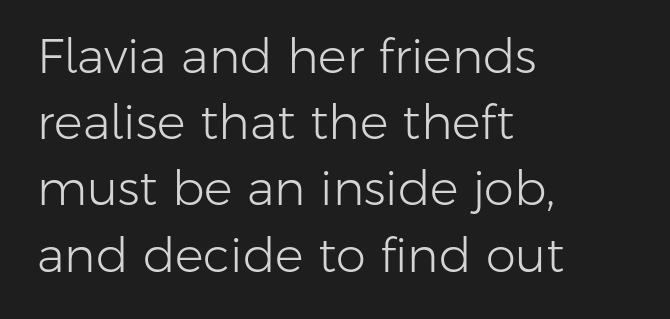
The image shows 48 px light sans-serif type, upright; set left-aligned, normal line spacing (1.38x), normal letter spacing, not underlined; low stroke contrast and a medium x-height.
